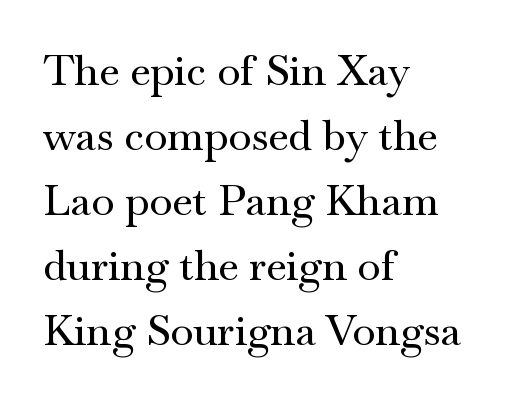
{"serif": "yes", "italic": "no", "width": "wide", "stroke_contrast": "medium", "x_height": "small", "monospaced": "no", "underline": "no", "align": "left", "line_spacing": "normal", "line_spacing_ratio": 1.55, "letter_spacing": "normal", "letter_spacing_em": 0.0, "glyph_px": 42}
